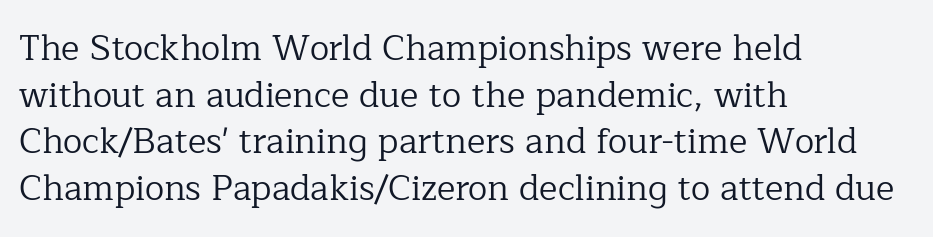
Underlining? Definitely not there. Here the designer chose a conventional face with non-uniform glyph widths. The letterforms sit at book weight or below. Ascenders rise straight up at ninety degrees.
